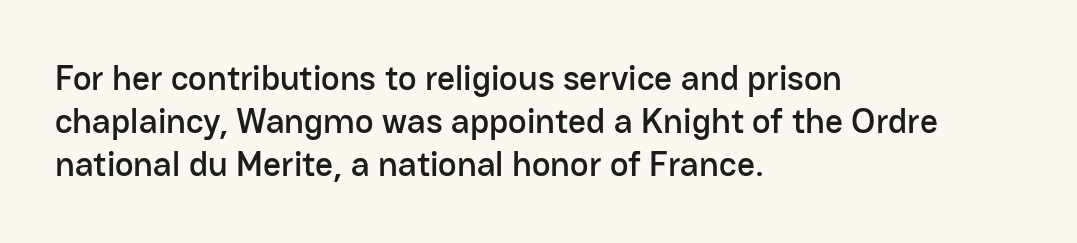
The image shows 35 px sans-serif type, upright; set left-aligned, line spacing 1.23x, normal letter spacing, not underlined; low stroke contrast and a medium x-height.
